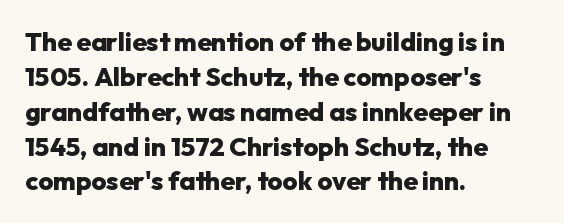
The image shows 26 px bold type, upright; set left-aligned, normal line spacing (1.34x), normal letter spacing, not underlined.
